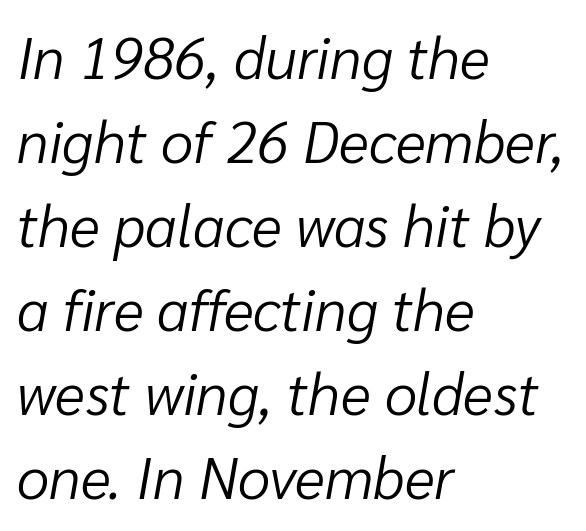
{"italic": "yes", "lean": "right", "slant_degrees": 10, "bold": "no", "weight": "light", "width": "normal", "stroke_contrast": "low", "x_height": "medium", "monospaced": "no", "underline": "no", "align": "left", "line_spacing": "normal", "line_spacing_ratio": 1.45, "letter_spacing": "normal", "letter_spacing_em": 0.0, "glyph_px": 58}
